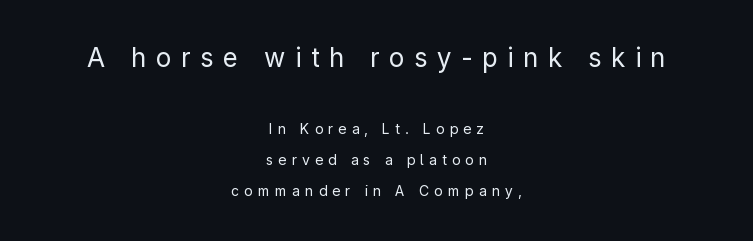
Q: Is the text bold? A: No.
Q: Is the text italic (slanted)? A: No, it is upright.
Q: Is the text underlined? A: No.
Q: How is the paragraph aligned? A: Centered.
Q: Is the spacing between letters normal or unusually wide? A: Unusually wide.
Q: Is the spacing between lines tight, normal or loose? A: Loose.
Q: Which block of text is set in a larger size, the first (top) or the second (bottom)? A: The first (top) one.
